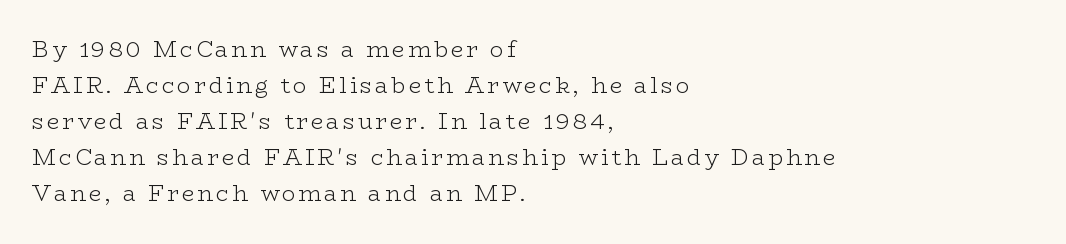
Q: Is the text bold? A: No.
Q: Is the text italic (slanted)? A: No, it is upright.
Q: Is the text underlined? A: No.
Q: How is the paragraph aligned? A: Left-aligned.
Q: Is the spacing between lines tight, normal or loose? A: Normal.
